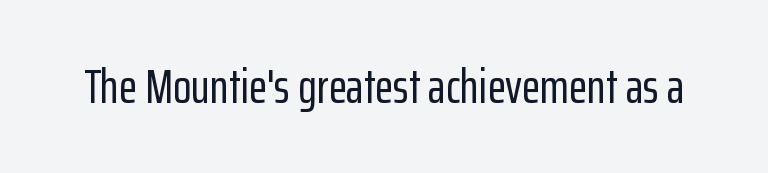
{"serif": "no", "italic": "no", "width": "condensed", "stroke_contrast": "low", "x_height": "medium", "monospaced": "no", "underline": "no", "letter_spacing": "normal", "letter_spacing_em": 0.0, "glyph_px": 48}
